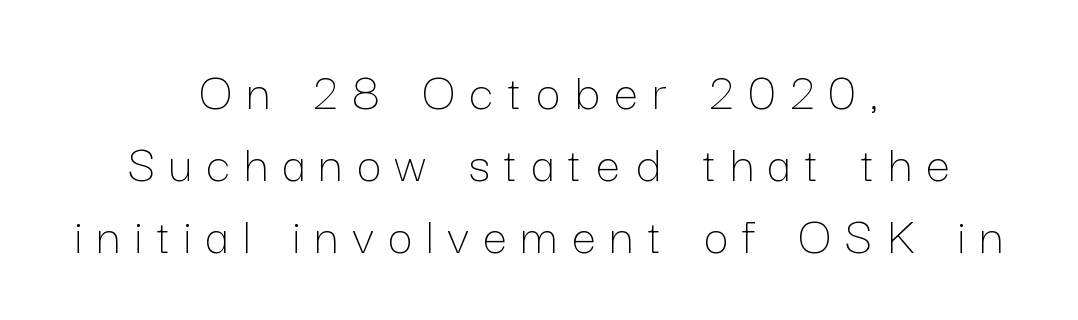
This reads as an unemphasized weight, regular at the heaviest. Spacing between characters has been opened up far beyond the box default. Regular leading. The passage shown is typed in a proportional face where columns would drift. The font's upright variant was chosen for this text.
